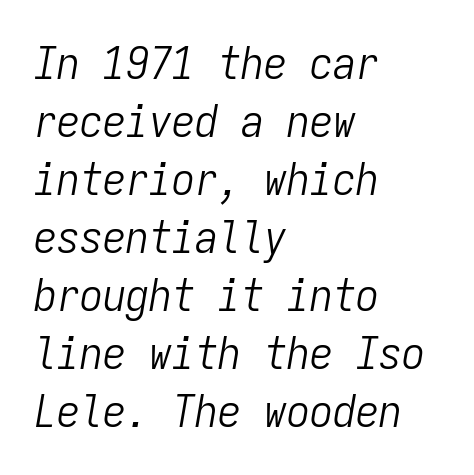
Q: Is the text bold? A: No.
Q: Is the text italic (slanted)? A: Yes, it leans right by about 9 degrees.
Q: Is the text underlined? A: No.
Q: How is the paragraph aligned? A: Left-aligned.
Q: Is the spacing between letters normal or unusually wide? A: Normal.
Q: Is the spacing between lines tight, normal or loose? A: Normal.
Q: Width (condensed, normal, or wide)? A: Condensed.
Q: Stroke contrast? A: Low.
Q: x-height? A: Medium.
Q: Monospaced? A: Yes.
